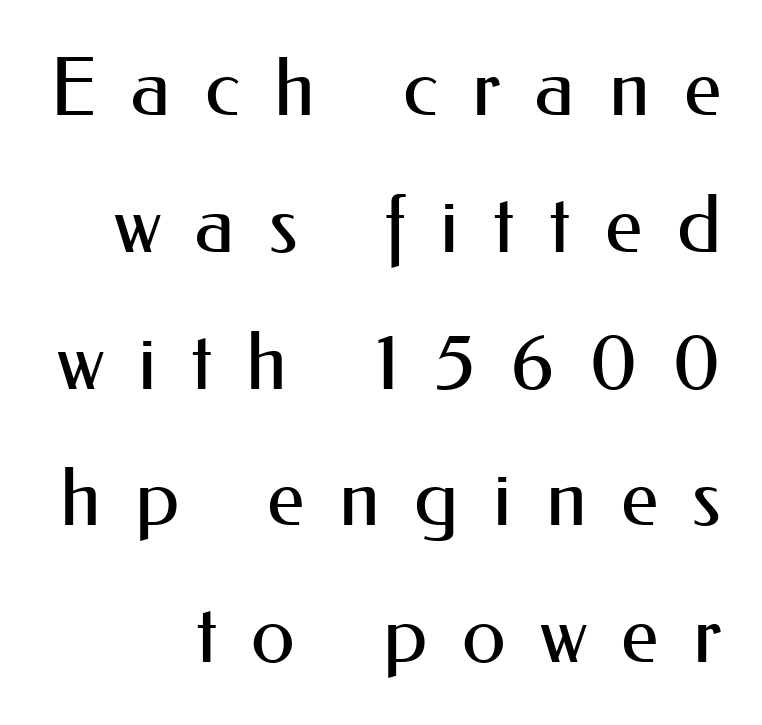
The typeface chosen for these lines omits serifs. A student would call this right alignment; a typographer would say flush right, rag left. This is roman type, the default non-slanted kind. Loose tracking; the words dissolve into strings of separated letters.
